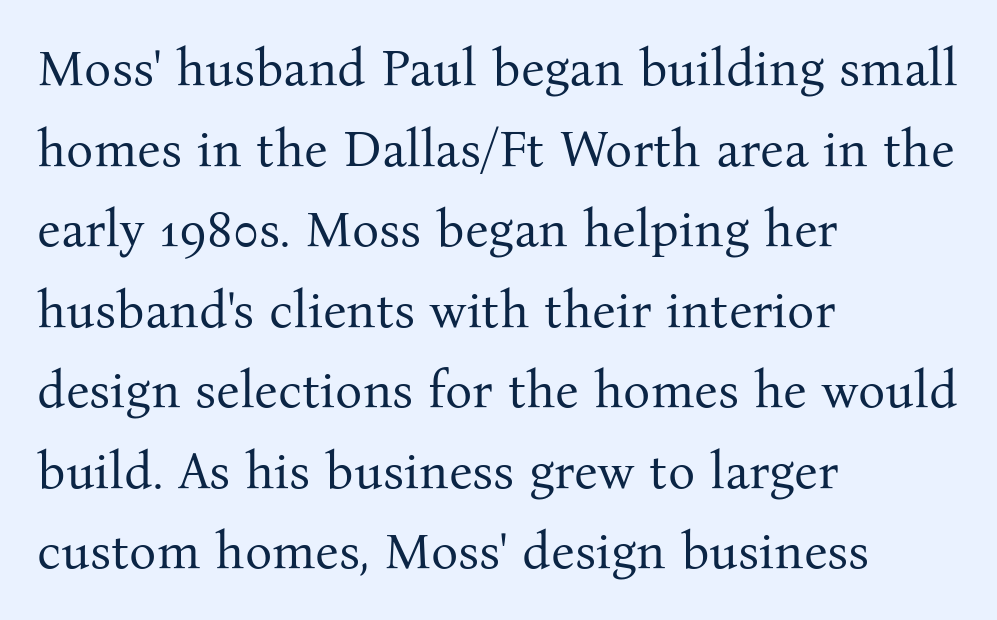
{"serif": "yes", "italic": "no", "bold": "no", "weight": "regular", "width": "normal", "stroke_contrast": "medium", "x_height": "medium", "monospaced": "no", "underline": "no", "align": "left", "line_spacing": "normal", "line_spacing_ratio": 1.58, "letter_spacing": "normal", "letter_spacing_em": 0.0, "glyph_px": 51}
